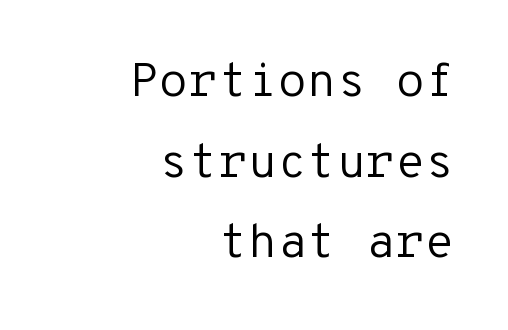
The image shows 48 px regular-weight sans-serif type, upright, monospaced; set right-aligned, normal line spacing (1.68x), normal letter spacing, not underlined; low stroke contrast and a medium x-height.
